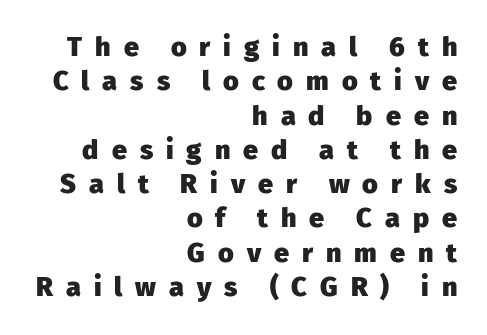
{"italic": "no", "bold": "yes", "underline": "no", "align": "right", "line_spacing": "normal", "line_spacing_ratio": 1.27, "letter_spacing": "wide", "letter_spacing_em": 0.48, "glyph_px": 27}
